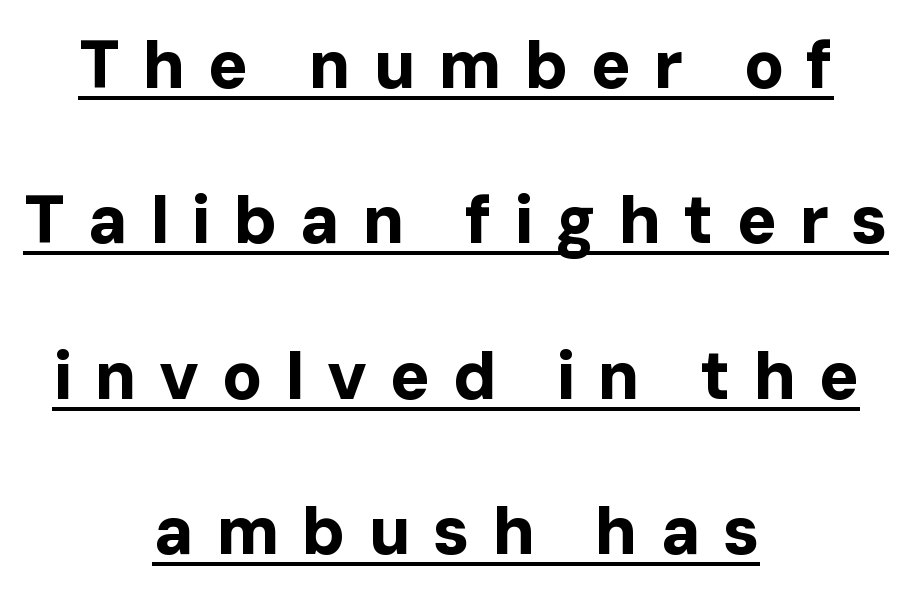
Q: Is the text bold? A: Yes.
Q: Is the text italic (slanted)? A: No, it is upright.
Q: Is the typeface a serif or a sans-serif typeface? A: Sans-serif.
Q: Is the text underlined? A: Yes.
Q: How is the paragraph aligned? A: Centered.
Q: Is the spacing between letters normal or unusually wide? A: Unusually wide.
Q: Is the spacing between lines tight, normal or loose? A: Loose.
Q: Width (condensed, normal, or wide)? A: Normal.
Q: Stroke contrast? A: Low.
Q: x-height? A: Medium.
Q: Monospaced? A: No.
